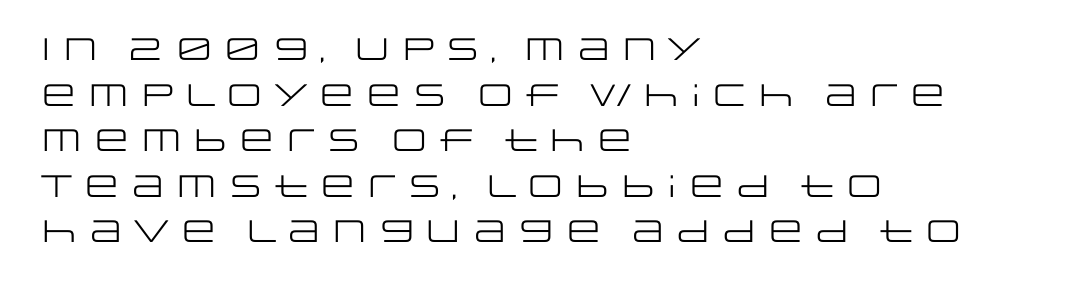
You can tell it's not italic because the verticals are truly vertical. A typesetter would call this zero additional tracking. The font is comparable to plain body text, perhaps lighter. The typesetter chose a ragged-right arrangement here. Notice how descenders clear the ascenders below comfortably — that's standard leading.
